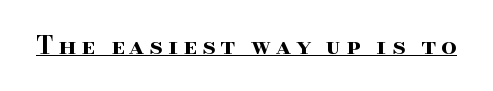
The image shows 24 px bold type, upright; set unusually wide letter spacing (+0.21 em), underlined.
